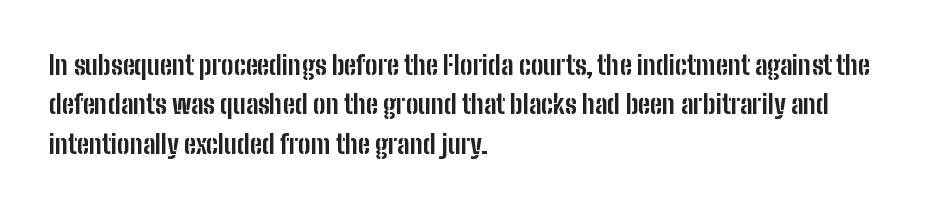
{"italic": "no", "bold": "yes", "underline": "no", "align": "left", "line_spacing": "normal", "line_spacing_ratio": 1.51, "letter_spacing": "normal", "letter_spacing_em": 0.0, "glyph_px": 26}
